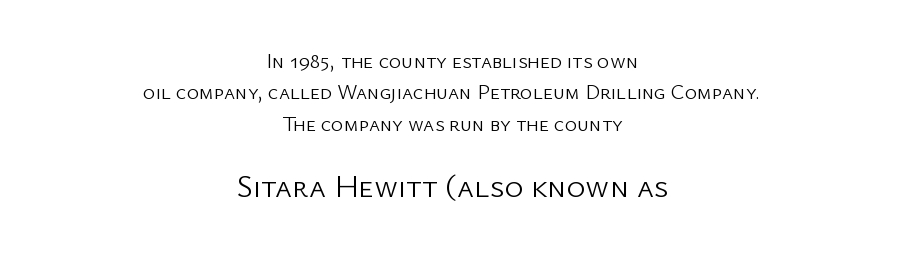
I'd call this a sans setting — the letters go barefoot. Bare-footed words on every line. Nothing unusual about the tracking: characters are spaced as the font intends. Is there much room between lines? A standard amount, neither cramped nor airy. Compared with a flush-left layout, this one balances lines on the center instead.
